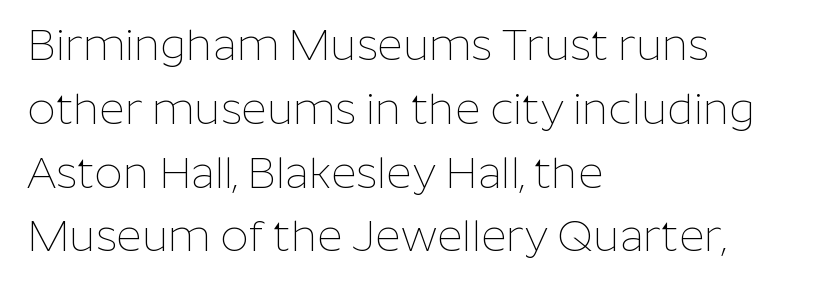
{"serif": "no", "italic": "no", "bold": "no", "weight": "thin", "width": "normal", "stroke_contrast": "low", "x_height": "medium", "monospaced": "no", "underline": "no", "align": "left", "line_spacing": "normal", "line_spacing_ratio": 1.45, "letter_spacing": "normal", "letter_spacing_em": 0.0, "glyph_px": 44}
